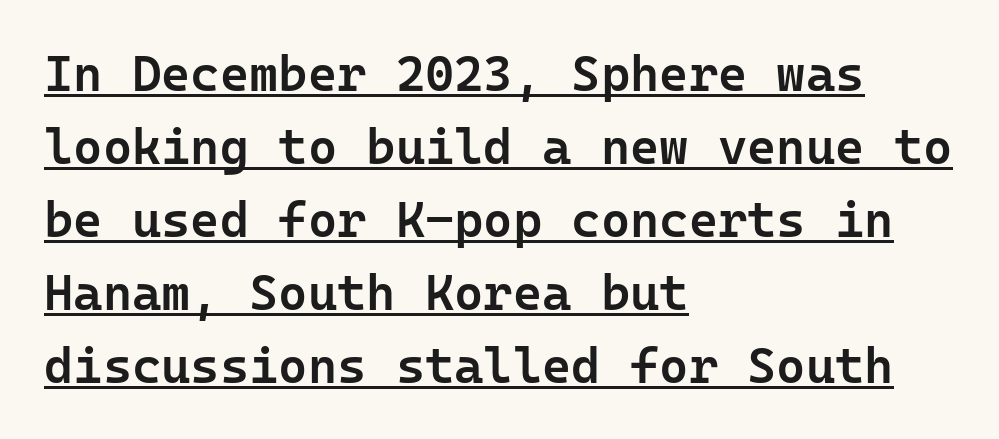
The image shows 50 px semibold sans-serif type, upright; set left-aligned, normal line spacing (1.46x), normal letter spacing, underlined; low stroke contrast and a medium x-height.
